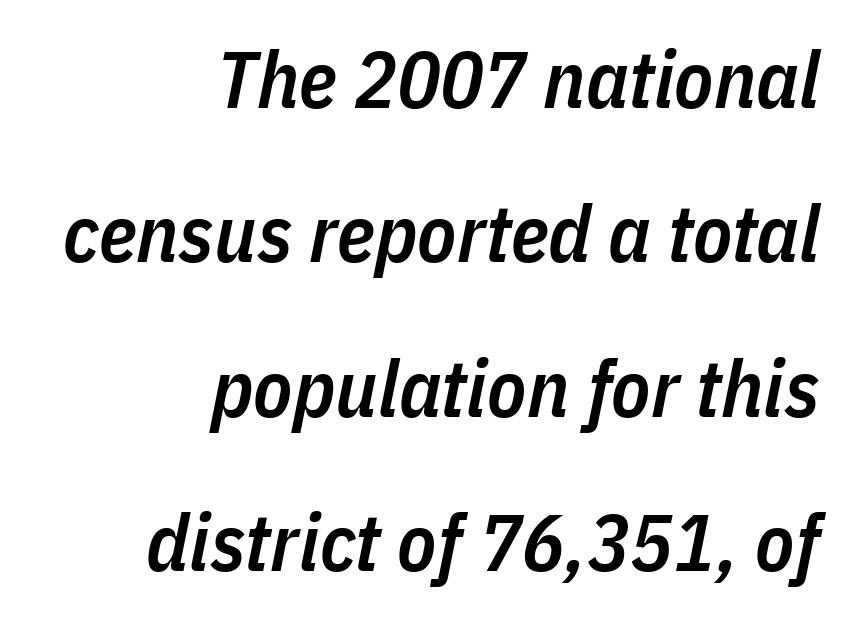
The image shows 80 px semibold, condensed type, italic (leaning right); set right-aligned, loose line spacing (1.93x), normal letter spacing, not underlined; low stroke contrast and a medium x-height.
